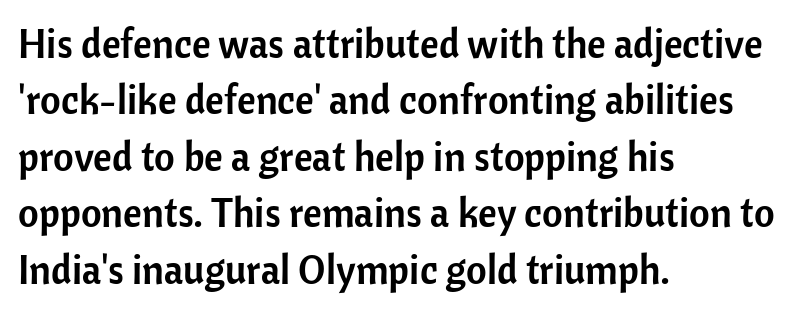
Q: Is the text italic (slanted)? A: No, it is upright.
Q: Is the typeface a serif or a sans-serif typeface? A: Sans-serif.
Q: Is the text underlined? A: No.
Q: How is the paragraph aligned? A: Left-aligned.
Q: Is the spacing between letters normal or unusually wide? A: Normal.
Q: Is the spacing between lines tight, normal or loose? A: Normal.
Q: Width (condensed, normal, or wide)? A: Normal.
Q: Stroke contrast? A: Low.
Q: x-height? A: Medium.
Q: Monospaced? A: No.
